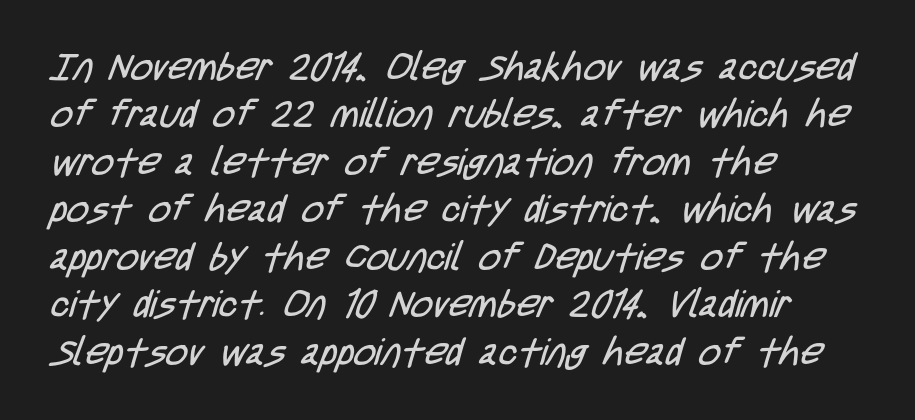
The characters are drawn with everyday or finer stroke widths. A student would call this left alignment; a typographer would say flush left, rag right. The space beneath each line is pristine and unruled. Each word holds together tightly as a unit, with standard inter-letter gaps. You can tell from the bare stems that sans-serif type was used.
